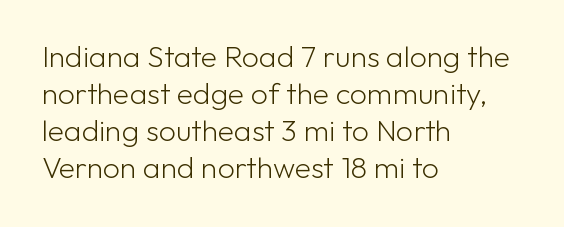
The image shows 30 px light sans-serif type, upright; set left-aligned, line spacing 1.23x, normal letter spacing, not underlined; low stroke contrast and a medium x-height.
